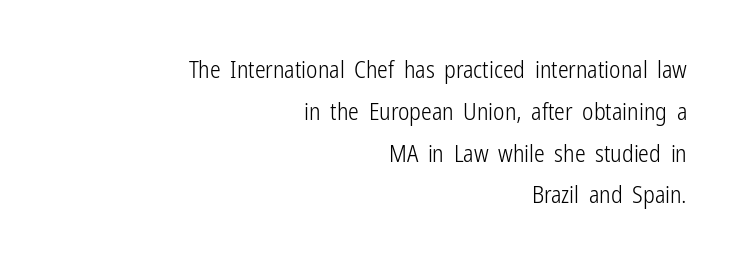
Q: Is the text bold? A: No.
Q: Is the text italic (slanted)? A: No, it is upright.
Q: Is the text underlined? A: No.
Q: How is the paragraph aligned? A: Right-aligned.
Q: Is the spacing between letters normal or unusually wide? A: Normal.
